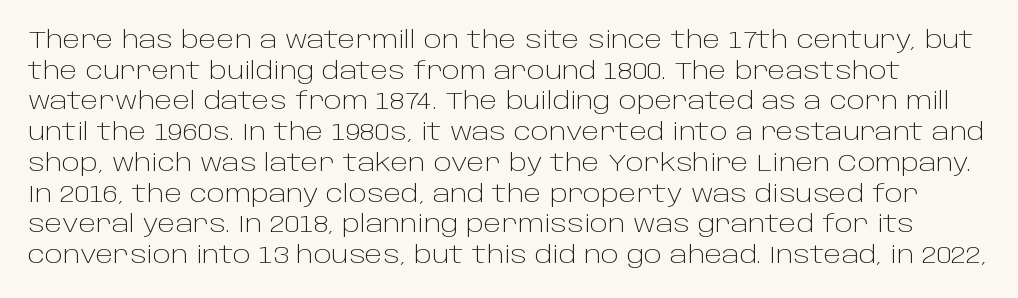
Q: Is the text bold? A: No.
Q: Is the text italic (slanted)? A: No, it is upright.
Q: Is the text underlined? A: No.
Q: Is the spacing between letters normal or unusually wide? A: Normal.
Q: Is the spacing between lines tight, normal or loose? A: Normal.
